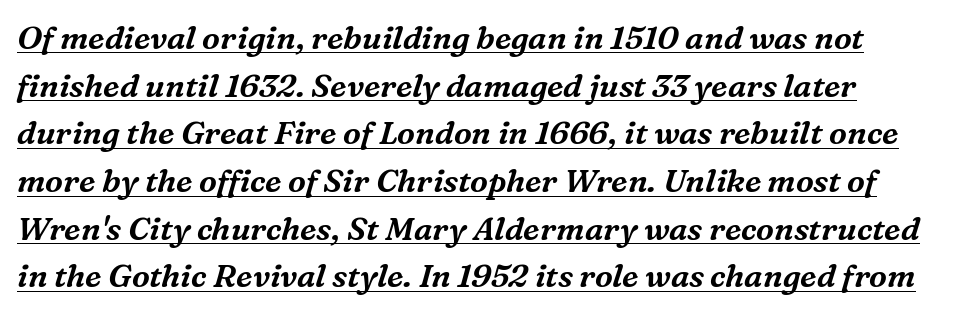
Note the varied advance widths — an 'i' is clearly narrower than an 'm'. Italic? Definitely — the glyphs are oblique. Decoration check: the copy is underlined. The glyphs in this specimen are seriffed. Baseline-to-baseline distance is the conventional proportion of letter height. Compared with typical body copy, the letter spacing here is the same.
